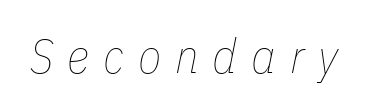
Q: Is the text bold? A: No.
Q: Is the text italic (slanted)? A: Yes, it leans right by about 11 degrees.
Q: Is the text underlined? A: No.
Q: Is the spacing between letters normal or unusually wide? A: Unusually wide.
Q: Width (condensed, normal, or wide)? A: Condensed.
Q: Stroke contrast? A: Low.
Q: x-height? A: Medium.
Q: Monospaced? A: No.
